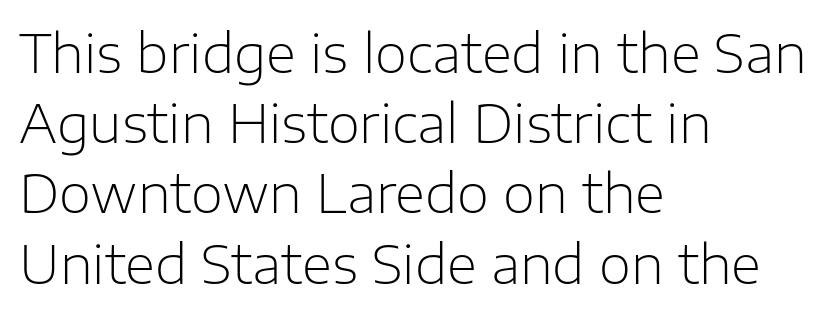
The lettering stays uniformly vertical, giving the passage a roman look. The line-height multiplier appears to be the usual default. No extra ink here — the face is not bold. Just letters on the line, the space beneath them empty. The line texture is even and compact thanks to regular tracking. Proportional: the letters do not fall into vertical columns.
